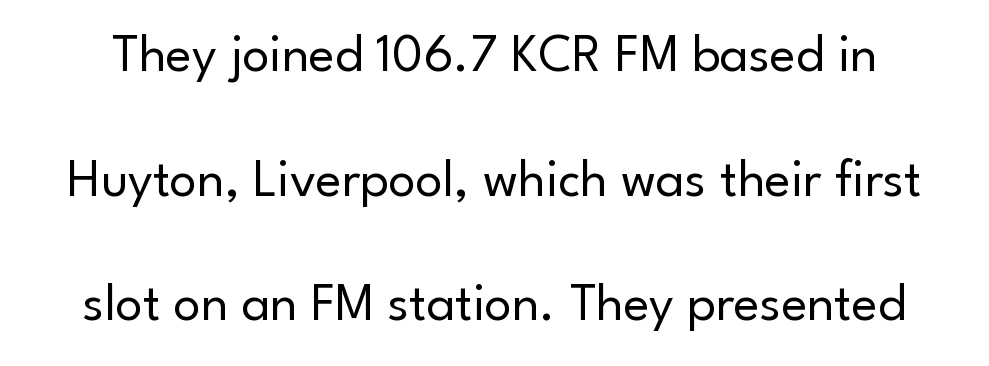
The image shows 54 px regular-weight sans-serif type, upright; set loose line spacing (2.31x), normal letter spacing, not underlined; low stroke contrast and a small x-height.
